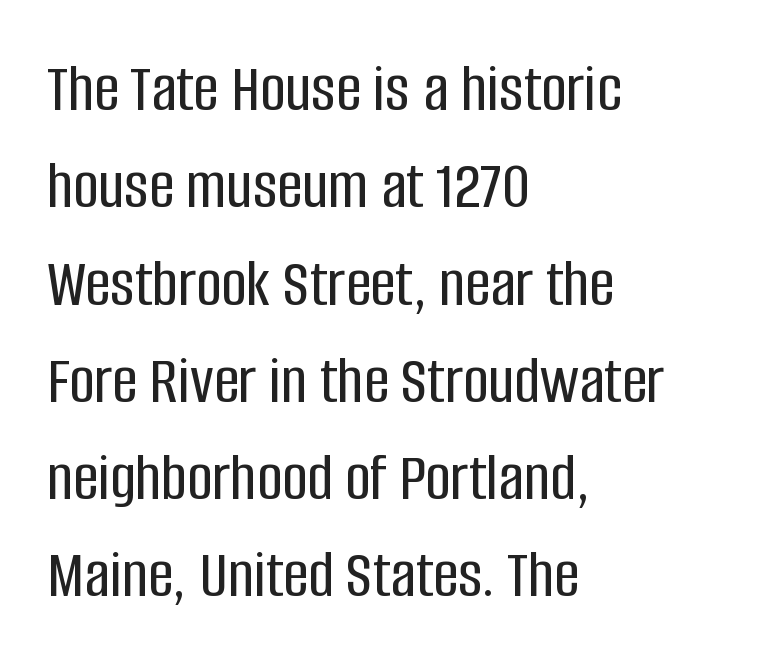
The font family rendered here belongs to the sans-serif group. You could not count columns in this text — the font is proportionally spaced. Honestly, there is no underline to notice here at all. Compared with a centered layout, this one pins lines to the left instead.
